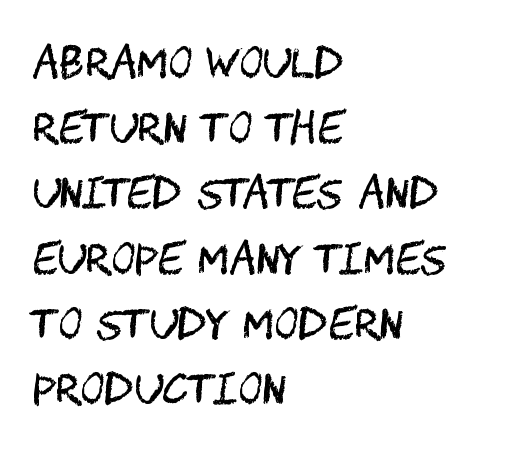
Q: Is the text bold? A: No.
Q: Is the text italic (slanted)? A: No, it is upright.
Q: Is the typeface a serif or a sans-serif typeface? A: Sans-serif.
Q: Is the text underlined? A: No.
Q: How is the paragraph aligned? A: Left-aligned.
Q: Is the spacing between letters normal or unusually wide? A: Normal.
Q: Is the spacing between lines tight, normal or loose? A: Normal.
Q: Width (condensed, normal, or wide)? A: Condensed.
Q: Stroke contrast? A: Medium.
Q: x-height? A: Large.
